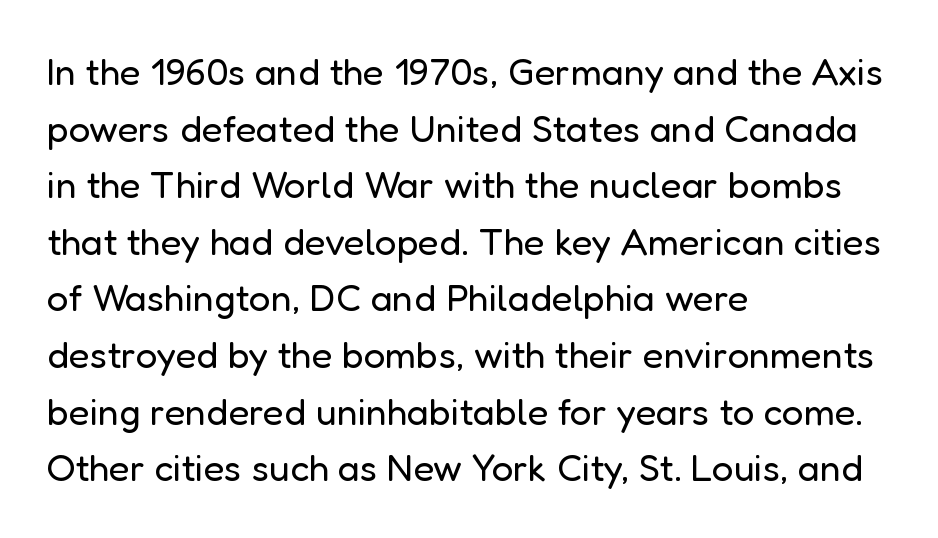
{"serif": "no", "italic": "no", "bold": "no", "weight": "regular", "width": "normal", "stroke_contrast": "low", "x_height": "medium", "monospaced": "no", "underline": "no", "align": "left", "line_spacing": "normal", "line_spacing_ratio": 1.49, "letter_spacing": "normal", "letter_spacing_em": 0.0, "glyph_px": 38}
